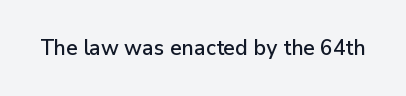
Every character sits straight up, as roman type does. The string is rendered with underlining switched off. Students, note that the glyphs here touch the page at normal intervals.
